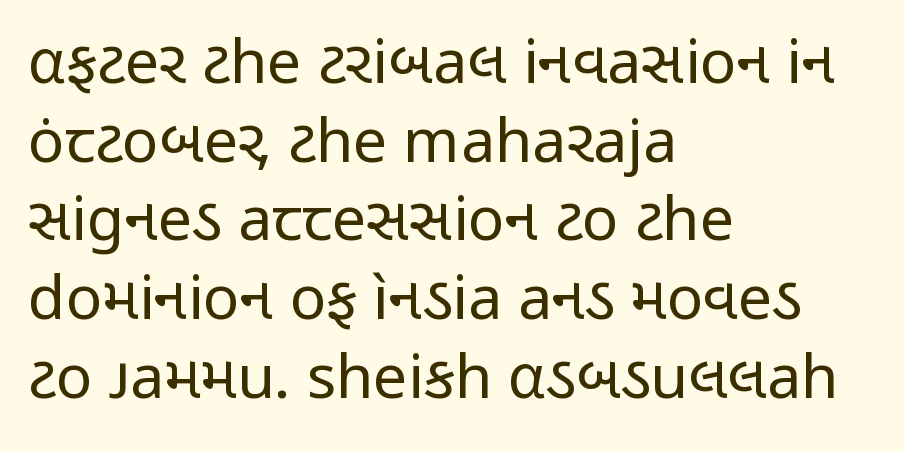
Q: Is the text bold? A: No.
Q: Is the text italic (slanted)? A: No, it is upright.
Q: Is the typeface a serif or a sans-serif typeface? A: Sans-serif.
Q: Is the text underlined? A: No.
Q: How is the paragraph aligned? A: Left-aligned.
Q: Is the spacing between letters normal or unusually wide? A: Normal.
Q: Is the spacing between lines tight, normal or loose? A: Normal.
Q: Width (condensed, normal, or wide)? A: Condensed.
Q: Stroke contrast? A: Low.
Q: x-height? A: Medium.
Q: Monospaced? A: No.
